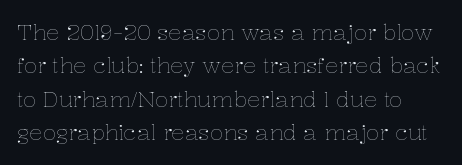
Underlining? Definitely not there. Is there any slant? The stems are plumb. Spacing between characters is what you'd get straight out of the box. Unbolded letterforms with no extra heft.
